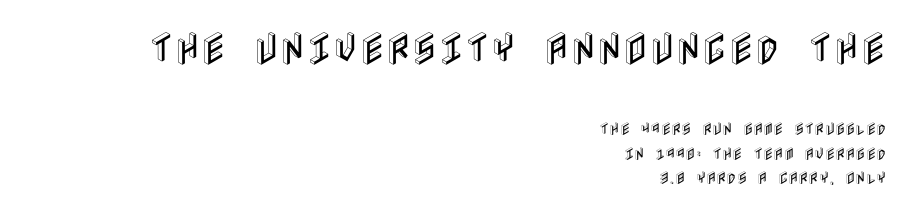
{"italic": "no", "width": "condensed", "x_height": "large", "underline": "no", "align": "right", "line_spacing_ratio": 1.76, "letter_spacing": "normal", "letter_spacing_em": 0.0, "larger_block": "first", "size_ratio": 2.57, "glyph_px": 36}
